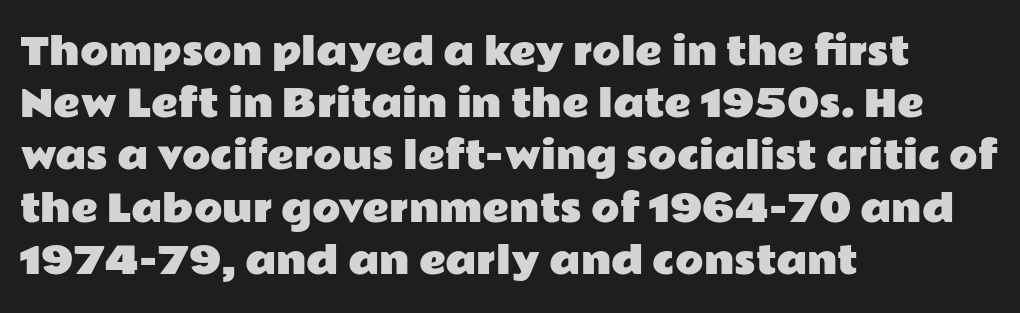
{"serif": "no", "italic": "no", "width": "wide", "stroke_contrast": "low", "x_height": "medium", "monospaced": "no", "underline": "no", "align": "left", "line_spacing": "normal", "line_spacing_ratio": 1.41, "letter_spacing": "normal", "letter_spacing_em": 0.0, "glyph_px": 37}
